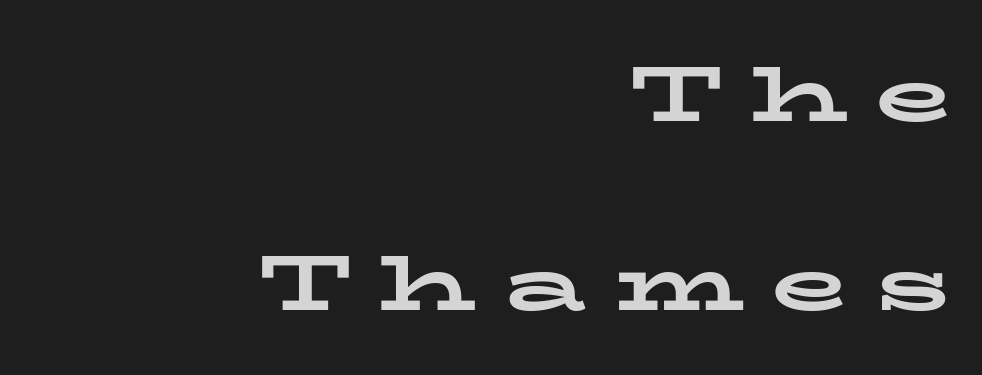
The face used here is rendered with a markedly widened letterfit. No word sits above an underline. Typographically, this falls in the serif category. These lines stand farther apart than default settings would place them.
